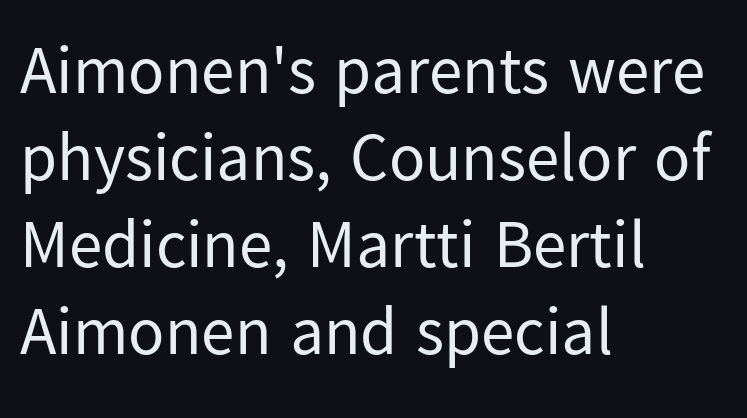
The image shows 67 px regular-weight sans-serif type, upright; set left-aligned, normal line spacing (1.3x), normal letter spacing, not underlined; low stroke contrast and a medium x-height.
